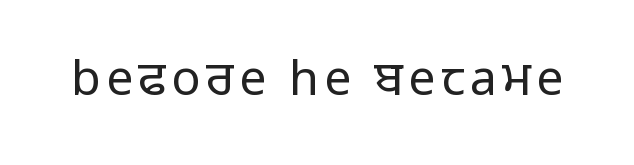
The image shows 48 px regular-weight sans-serif type, upright; set not underlined; low stroke contrast and a medium x-height.
